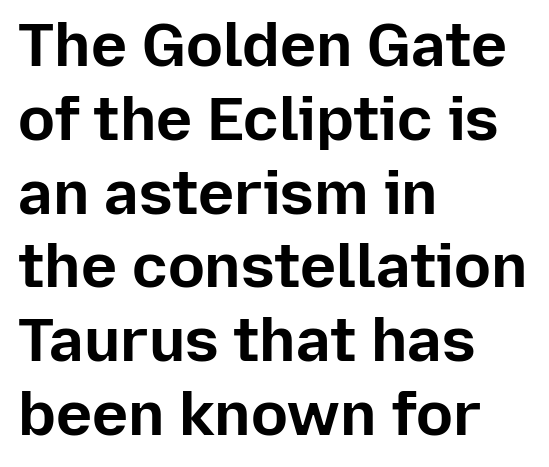
This rendering features lettering with no underline. You could call the tracking neutral — neither tight nor loose. It's the straight-up-and-down kind of type. Do the characters align in a grid? No, the font is proportional.
